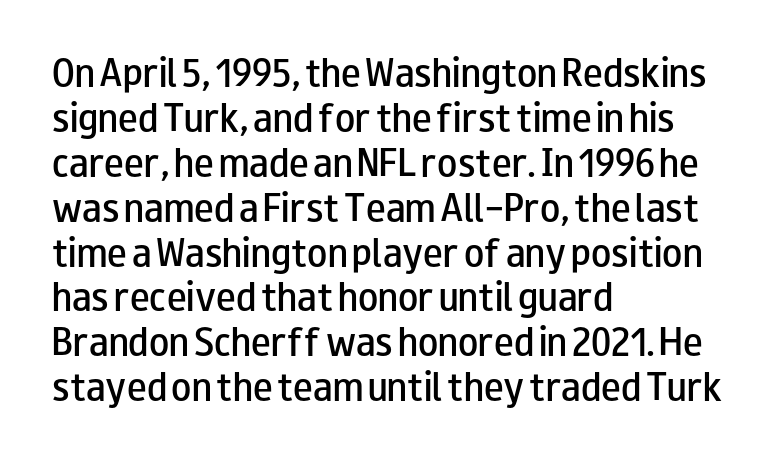
{"serif": "no", "italic": "no", "bold": "semi", "weight": "semibold", "width": "wide", "stroke_contrast": "low", "x_height": "small", "monospaced": "no", "underline": "no", "align": "left", "line_spacing": "normal", "line_spacing_ratio": 1.36, "letter_spacing": "normal", "letter_spacing_em": 0.0, "glyph_px": 33}
